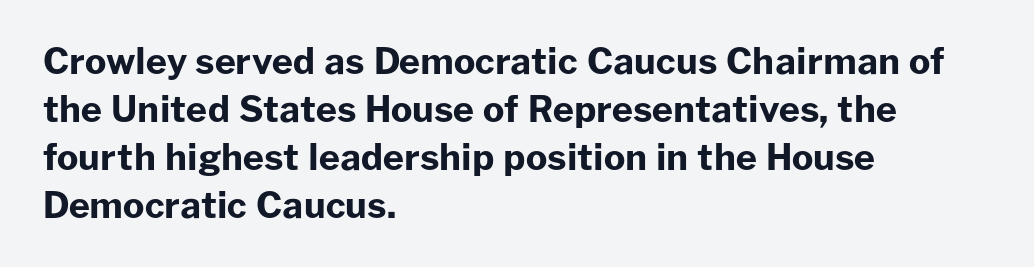
Q: Is the text bold? A: Yes.
Q: Is the text italic (slanted)? A: No, it is upright.
Q: Is the typeface a serif or a sans-serif typeface? A: Sans-serif.
Q: Is the text underlined? A: No.
Q: How is the paragraph aligned? A: Left-aligned.
Q: Is the spacing between letters normal or unusually wide? A: Normal.
Q: Is the spacing between lines tight, normal or loose? A: Normal.
Q: Width (condensed, normal, or wide)? A: Normal.
Q: Stroke contrast? A: Low.
Q: x-height? A: Medium.
Q: Monospaced? A: No.
